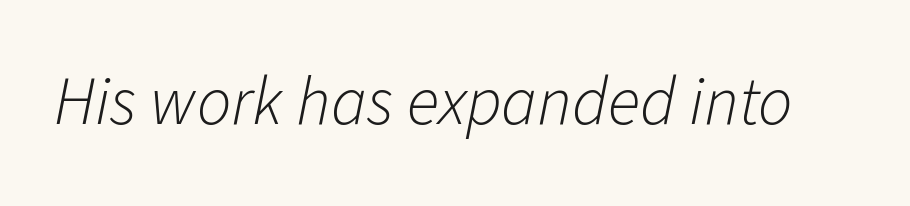
Q: Is the text bold? A: No.
Q: Is the text italic (slanted)? A: Yes, it leans right by about 11 degrees.
Q: Is the text underlined? A: No.
Q: Is the spacing between letters normal or unusually wide? A: Normal.
Q: Width (condensed, normal, or wide)? A: Normal.
Q: Stroke contrast? A: Low.
Q: x-height? A: Medium.
Q: Monospaced? A: No.
